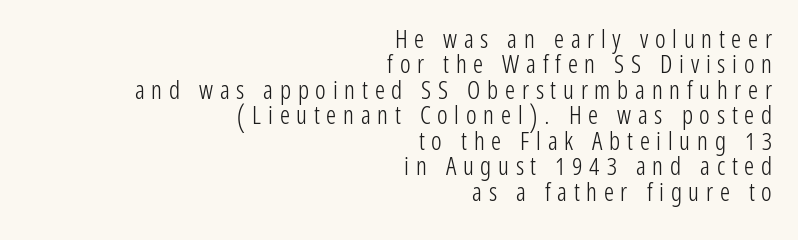
Q: Is the text bold? A: No.
Q: Is the text italic (slanted)? A: No, it is upright.
Q: Is the text underlined? A: No.
Q: How is the paragraph aligned? A: Right-aligned.
Q: Is the spacing between letters normal or unusually wide? A: Unusually wide.
Q: Is the spacing between lines tight, normal or loose? A: Tight.
